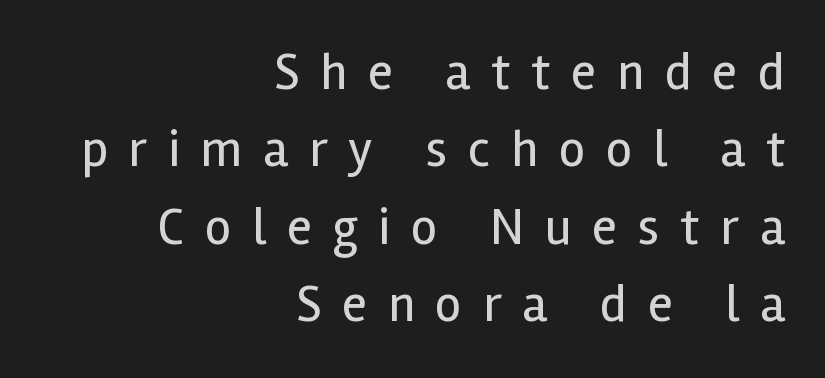
The image shows 52 px regular-weight sans-serif type, upright; set right-aligned, normal line spacing (1.49x), unusually wide letter spacing (+0.4 em), not underlined; a medium x-height.
